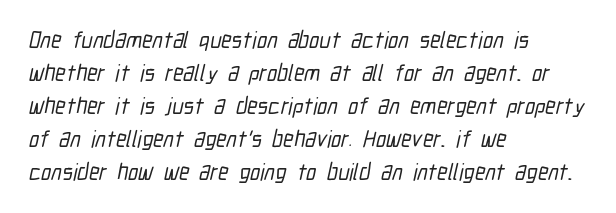
The image shows 23 px text type; set left-aligned, normal line spacing (1.44x), normal letter spacing, not underlined.
